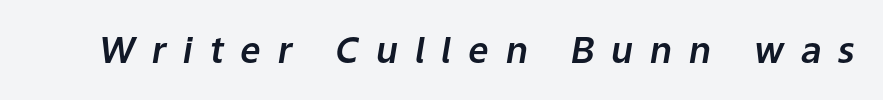
The image shows 36 px text type, italic (leaning right); set unusually wide letter spacing (+0.47 em), not underlined; low stroke contrast and a medium x-height.
